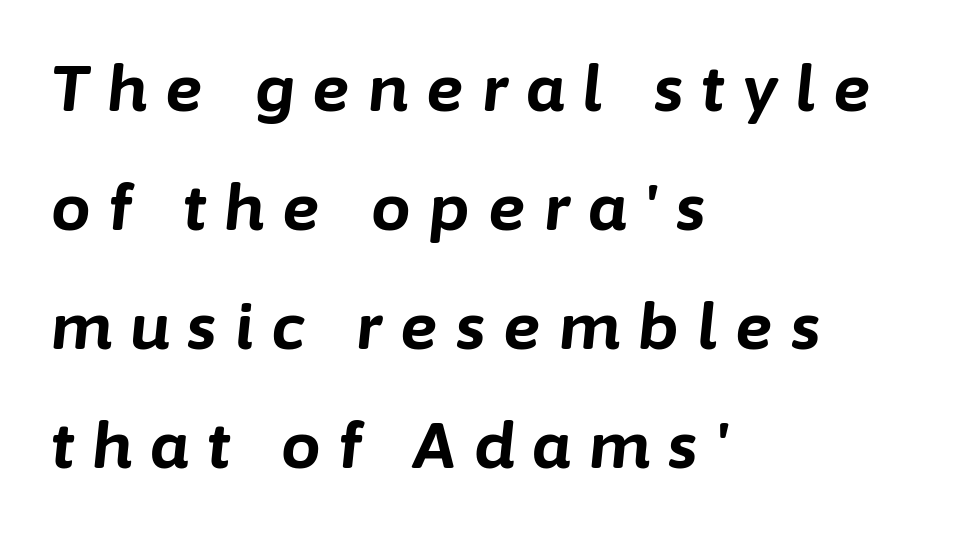
The image shows 63 px bold type, italic (leaning right); set left-aligned, line spacing 1.89x, unusually wide letter spacing (+0.29 em), not underlined; low stroke contrast and a medium x-height.
